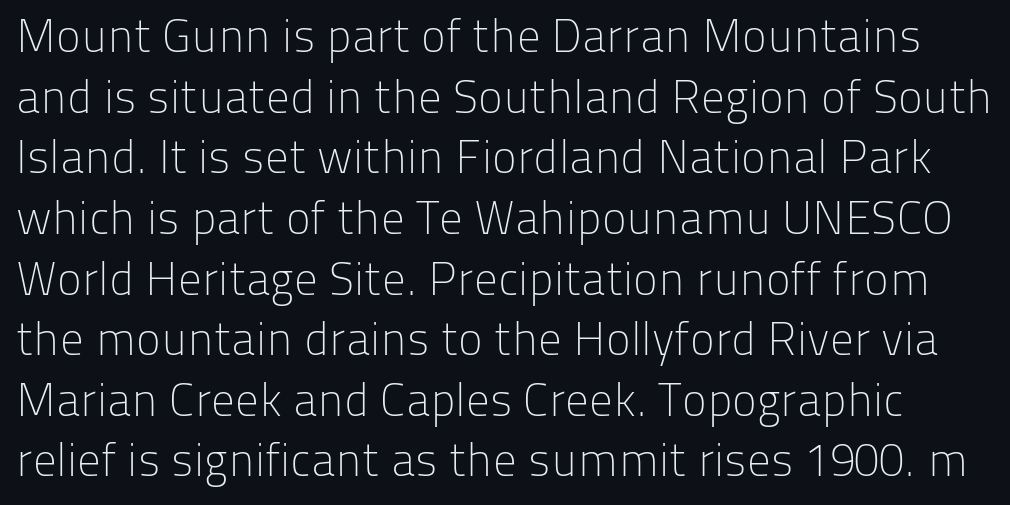
Q: Is the text bold? A: No.
Q: Is the text italic (slanted)? A: No, it is upright.
Q: Is the typeface a serif or a sans-serif typeface? A: Sans-serif.
Q: Is the text underlined? A: No.
Q: Is the spacing between letters normal or unusually wide? A: Normal.
Q: Is the spacing between lines tight, normal or loose? A: Normal.
Q: Width (condensed, normal, or wide)? A: Normal.
Q: Stroke contrast? A: Low.
Q: x-height? A: Medium.
Q: Monospaced? A: No.
